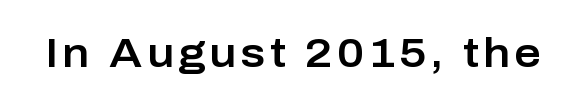
A typesetter would mark this as roman, not italic. Character widths vary here, with narrow letters taking less room than wide ones. The baseline area is clear. The typeface chosen for these lines omits serifs.
